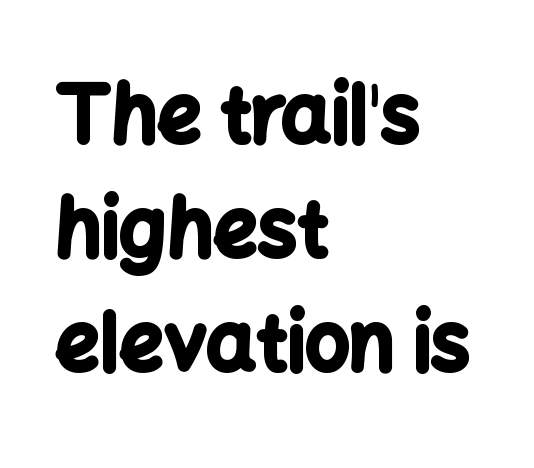
{"serif": "no", "italic": "no", "bold": "yes", "weight": "bold", "width": "normal", "stroke_contrast": "low", "x_height": "medium", "monospaced": "no", "underline": "no", "align": "left", "line_spacing": "normal", "line_spacing_ratio": 1.46, "letter_spacing": "normal", "letter_spacing_em": 0.0, "glyph_px": 78}
